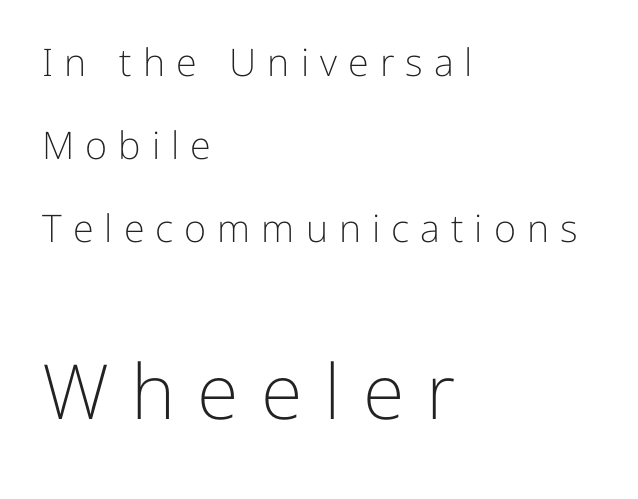
The image shows 76 px light sans-serif type, upright; set left-aligned, loose line spacing (2.19x), unusually wide letter spacing (+0.29 em), not underlined; the second (bottom) block is 2.0x larger; low stroke contrast and a medium x-height.
